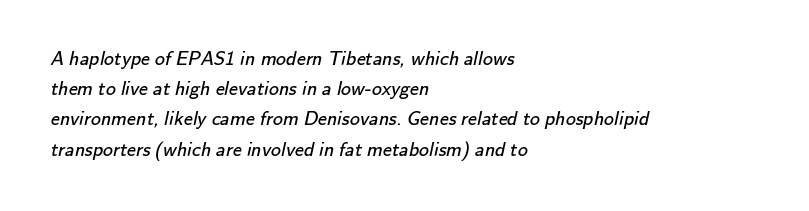
Q: Is the text bold? A: No.
Q: Is the text underlined? A: No.
Q: How is the paragraph aligned? A: Left-aligned.
Q: Is the spacing between letters normal or unusually wide? A: Normal.
Q: Is the spacing between lines tight, normal or loose? A: Normal.
